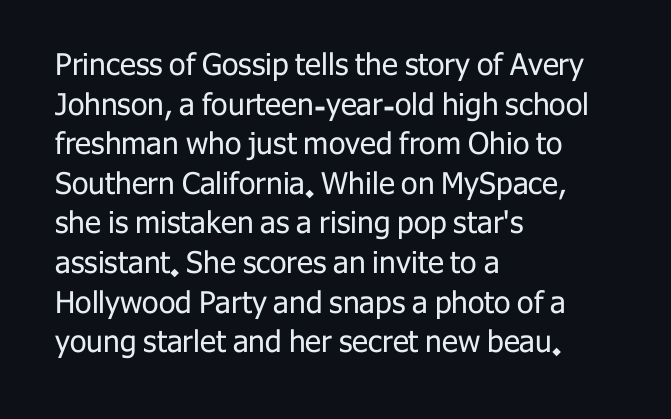
Each letter keeps its own natural width here, so spacing adapts to shape. Line beginnings align vertically; line endings do not. The characters display no serif detailing; their extremities are plain. The designer left line spacing at the default. Honestly, there is no underline to notice here at all.
